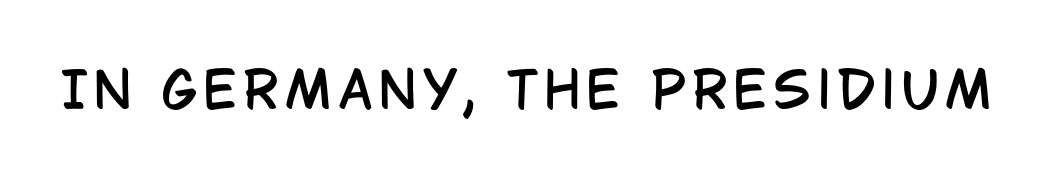
Unlike a traditional serif, this face leaves its strokes unadorned. This is roman type, the default non-slanted kind. This sample has the flowing, uneven cadence of proportional lettering. Any mark beneath the type? The region is blank.
